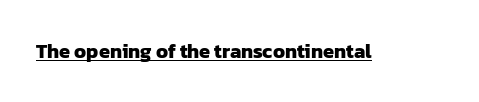
The image shows 20 px bold type; set normal letter spacing, underlined.
